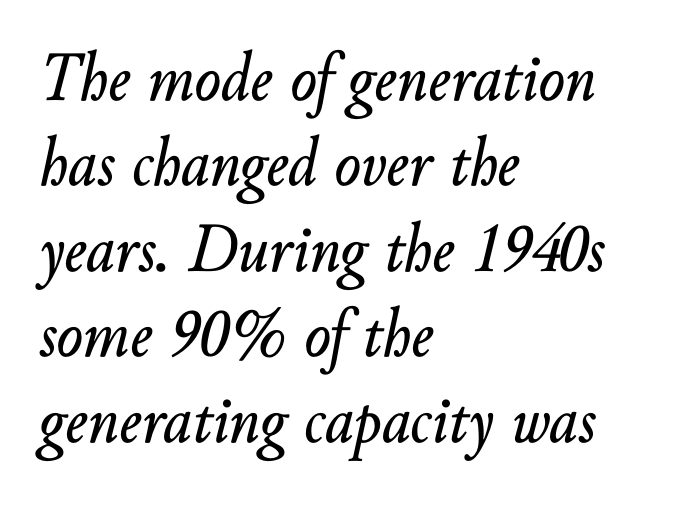
Q: Is the text italic (slanted)? A: Yes, it leans right by about 10 degrees.
Q: Is the text underlined? A: No.
Q: How is the paragraph aligned? A: Left-aligned.
Q: Is the spacing between letters normal or unusually wide? A: Normal.
Q: Width (condensed, normal, or wide)? A: Normal.
Q: Stroke contrast? A: Low.
Q: x-height? A: Small.
Q: Monospaced? A: No.
